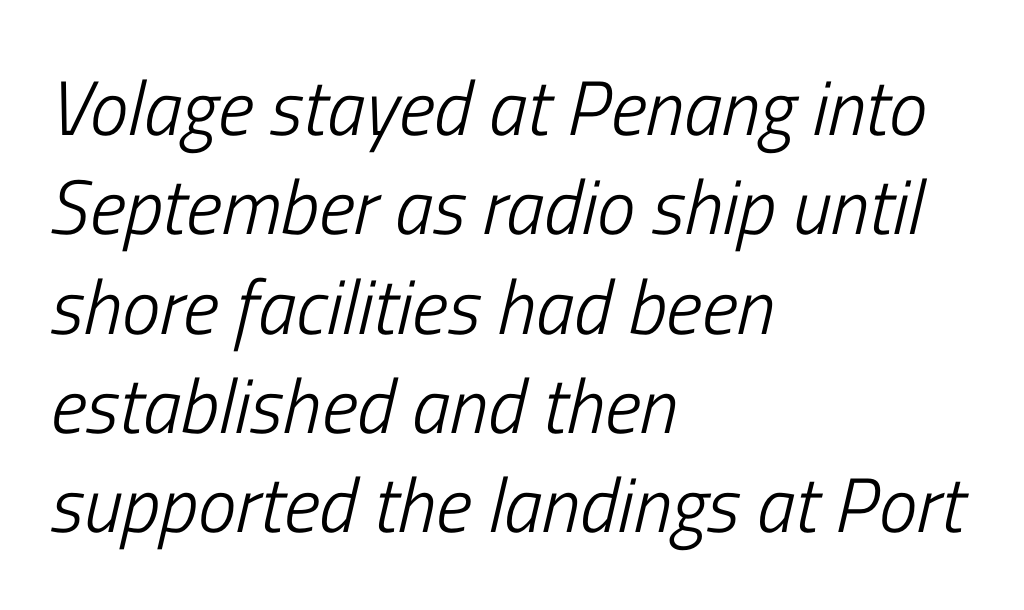
The image shows 77 px light, condensed type, italic (leaning right); set left-aligned, normal line spacing (1.29x), normal letter spacing, not underlined; low stroke contrast and a medium x-height.
